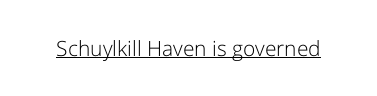
Q: Is the text bold? A: No.
Q: Is the text italic (slanted)? A: No, it is upright.
Q: Is the text underlined? A: Yes.
Q: Is the spacing between letters normal or unusually wide? A: Normal.
